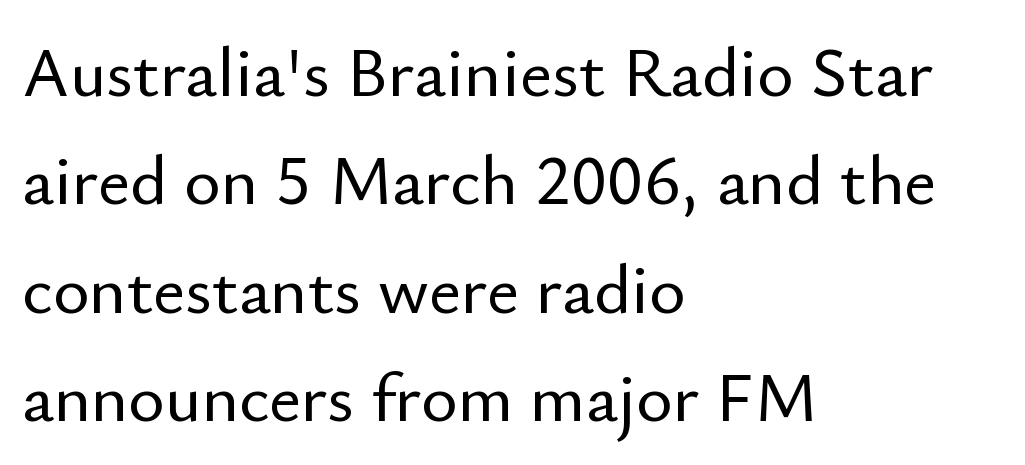
{"serif": "no", "italic": "no", "width": "normal", "stroke_contrast": "low", "x_height": "small", "monospaced": "no", "underline": "no", "align": "left", "line_spacing": "normal", "line_spacing_ratio": 1.55, "letter_spacing": "normal", "letter_spacing_em": 0.0, "glyph_px": 70}
